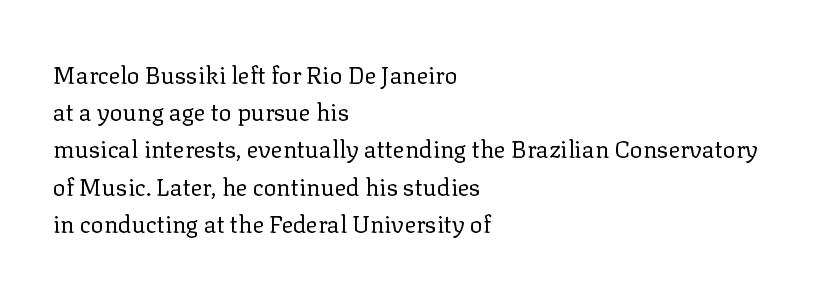
{"italic": "no", "bold": "no", "underline": "no", "align": "left", "line_spacing": "normal", "line_spacing_ratio": 1.55, "letter_spacing": "normal", "letter_spacing_em": 0.0, "glyph_px": 24}
